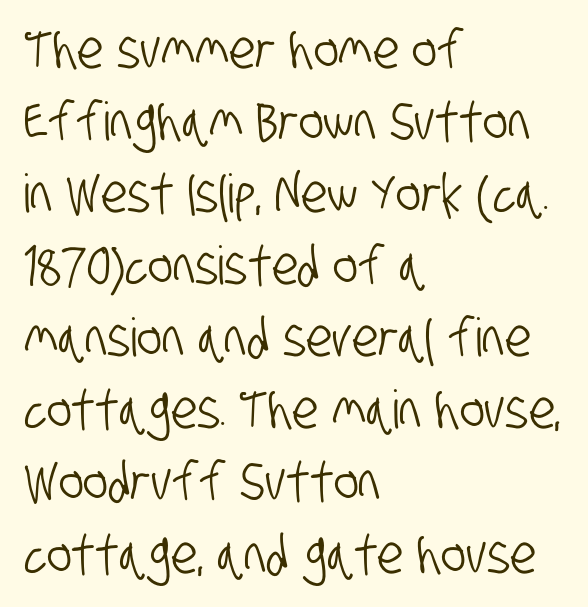
{"serif": "no", "width": "condensed", "stroke_contrast": "low", "x_height": "large", "monospaced": "no", "underline": "no", "align": "left", "line_spacing": "normal", "line_spacing_ratio": 1.36, "letter_spacing": "normal", "letter_spacing_em": 0.0, "glyph_px": 53}
